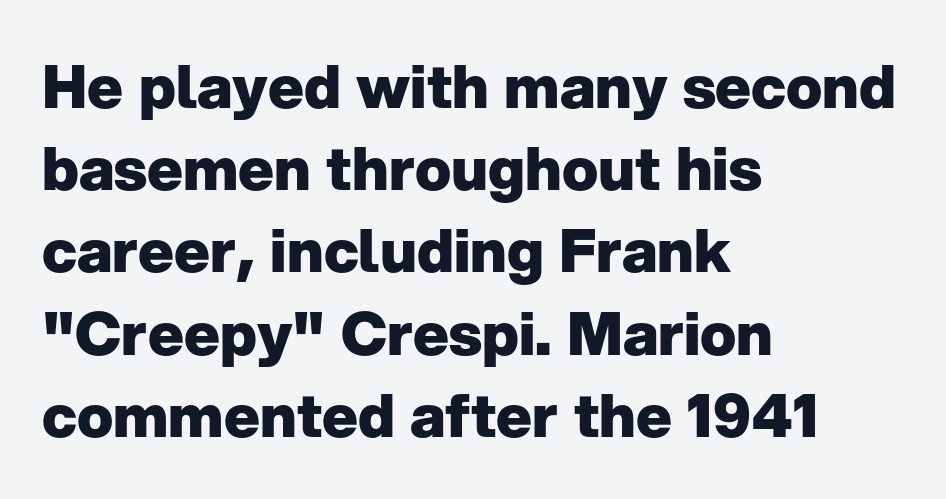
Q: Is the text bold? A: Yes.
Q: Is the text italic (slanted)? A: No, it is upright.
Q: Is the typeface a serif or a sans-serif typeface? A: Sans-serif.
Q: Is the text underlined? A: No.
Q: How is the paragraph aligned? A: Left-aligned.
Q: Is the spacing between letters normal or unusually wide? A: Normal.
Q: Is the spacing between lines tight, normal or loose? A: Normal.
Q: Width (condensed, normal, or wide)? A: Normal.
Q: Stroke contrast? A: Low.
Q: x-height? A: Medium.
Q: Monospaced? A: No.
